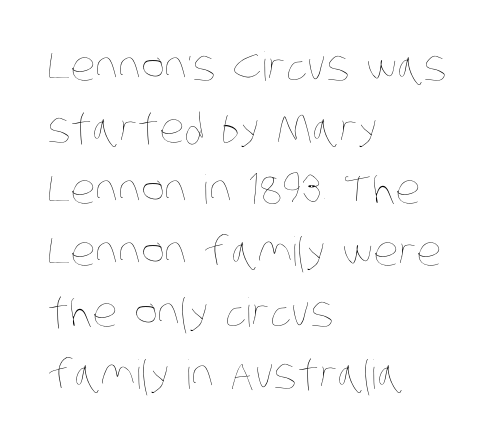
Q: Is the text bold? A: No.
Q: Is the text underlined? A: No.
Q: How is the paragraph aligned? A: Left-aligned.
Q: Is the spacing between letters normal or unusually wide? A: Normal.
Q: Is the spacing between lines tight, normal or loose? A: Normal.
Q: Width (condensed, normal, or wide)? A: Condensed.
Q: Stroke contrast? A: Low.
Q: x-height? A: Large.
Q: Monospaced? A: No.
